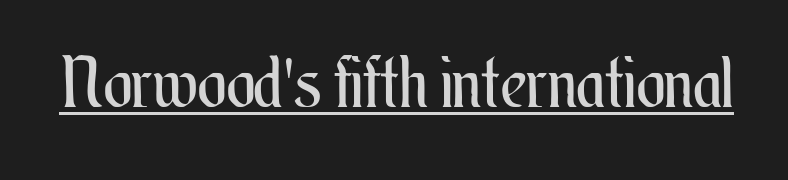
The image shows 69 px regular-weight, condensed type, upright; set normal letter spacing, underlined; medium stroke contrast and a small x-height.
